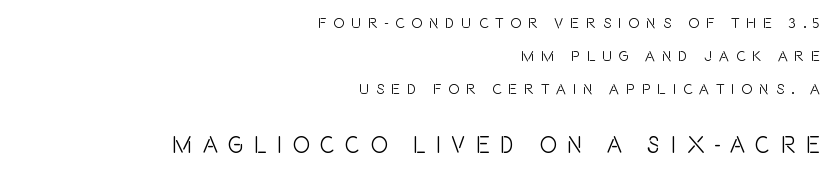
Q: Is the text italic (slanted)? A: No, it is upright.
Q: Is the text underlined? A: No.
Q: How is the paragraph aligned? A: Right-aligned.
Q: Is the spacing between letters normal or unusually wide? A: Unusually wide.
Q: Is the spacing between lines tight, normal or loose? A: Loose.
Q: Which block of text is set in a larger size, the first (top) or the second (bottom)? A: The second (bottom) one.
